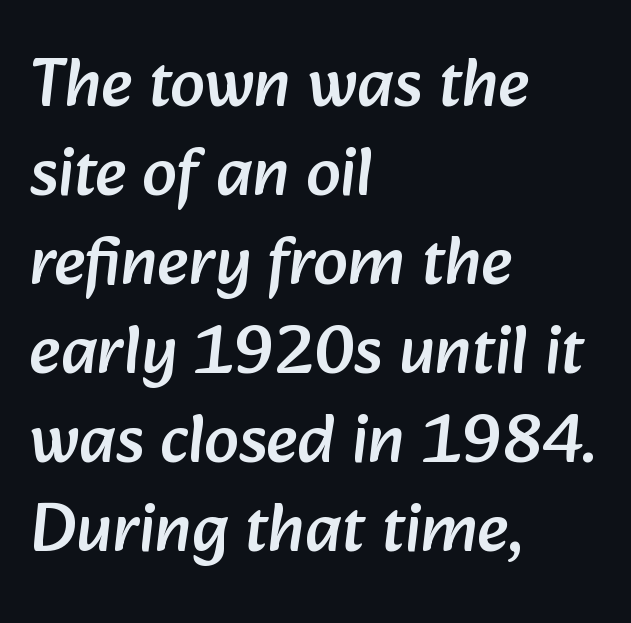
Leftover space on each line is placed entirely after the last word. Nothing unusual about the tracking: characters are spaced as the font intends. A typesetter would call this leading conventional body-copy spacing. Here the designer chose a conventional face with non-uniform glyph widths. Nobody drew a line under any word here. The letters carry no serifs — their stems end cleanly without finishing strokes.
